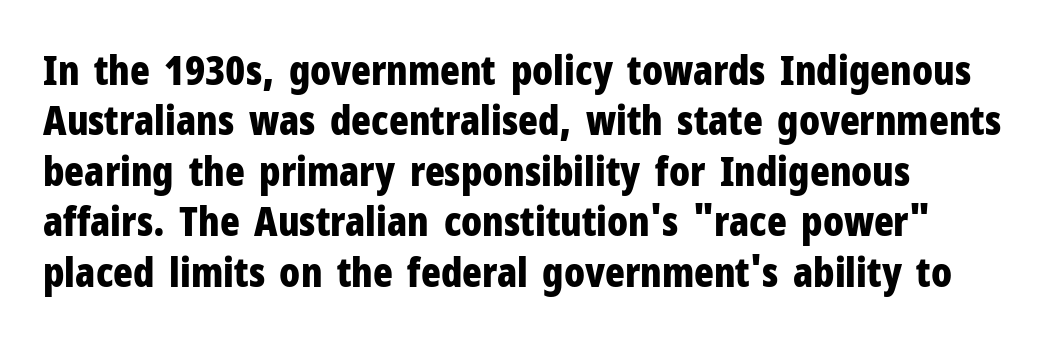
Q: Is the text bold? A: Yes.
Q: Is the text italic (slanted)? A: No, it is upright.
Q: Is the typeface a serif or a sans-serif typeface? A: Sans-serif.
Q: Is the text underlined? A: No.
Q: How is the paragraph aligned? A: Left-aligned.
Q: Is the spacing between letters normal or unusually wide? A: Normal.
Q: Width (condensed, normal, or wide)? A: Condensed.
Q: Stroke contrast? A: Low.
Q: x-height? A: Medium.
Q: Monospaced? A: No.
